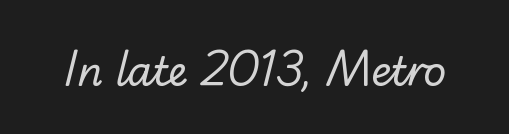
Nothing heavy about these letters — not bold at all. Look at the bottom of the vertical strokes: they stop flat, with no serifs. Clear beneath every line of the passage. Looks like regular typesetting: each glyph gets only the width it needs. The gaps between neighbouring characters are ordinary and unremarkable.
